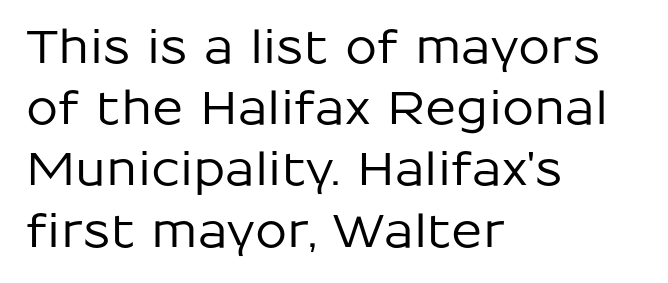
{"serif": "no", "italic": "no", "width": "normal", "stroke_contrast": "low", "x_height": "medium", "monospaced": "no", "underline": "no", "align": "left", "line_spacing": "normal", "line_spacing_ratio": 1.33, "letter_spacing": "normal", "letter_spacing_em": 0.0, "glyph_px": 46}
